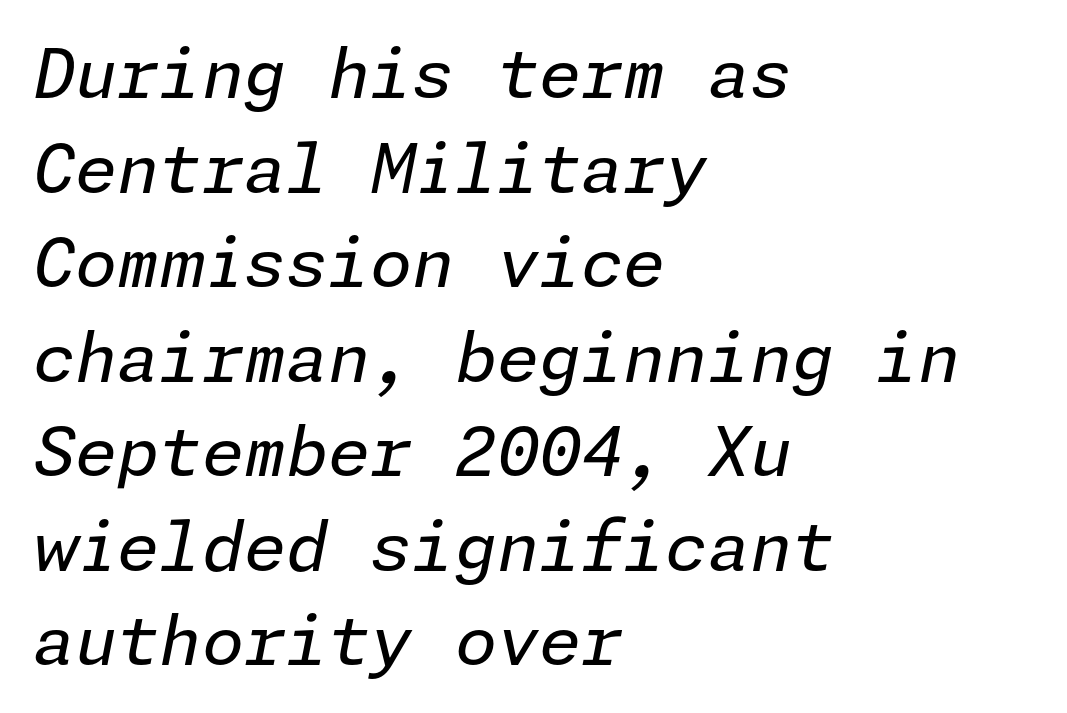
Caption: multi-line text, flush left, ragged right. The lines sit at an ordinary, default distance from one another. Observe the lean: these are italic letterforms. The font sits on the lighter half of the weight spectrum, regular included. Honestly, the letter spacing is just normal — you wouldn't notice it.
